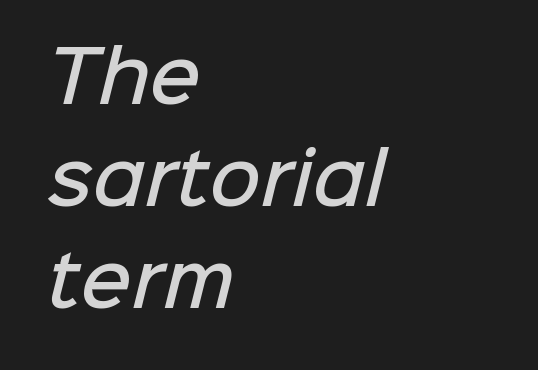
{"serif": "no", "bold": "semi", "weight": "semibold", "width": "normal", "stroke_contrast": "low", "x_height": "medium", "monospaced": "no", "underline": "no", "align": "left", "line_spacing": "normal", "line_spacing_ratio": 1.46, "letter_spacing": "normal", "letter_spacing_em": 0.0, "glyph_px": 70}
